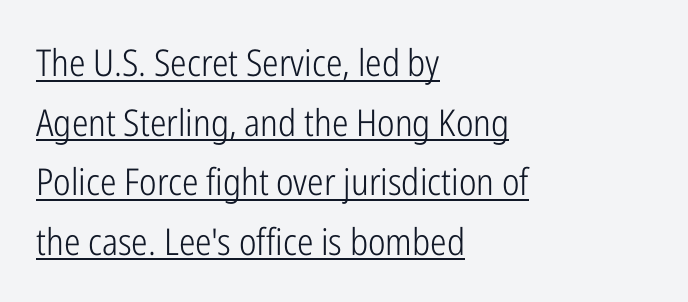
The image shows 37 px light, condensed sans-serif type, upright; set left-aligned, normal line spacing (1.61x), normal letter spacing, underlined; low stroke contrast and a medium x-height.
